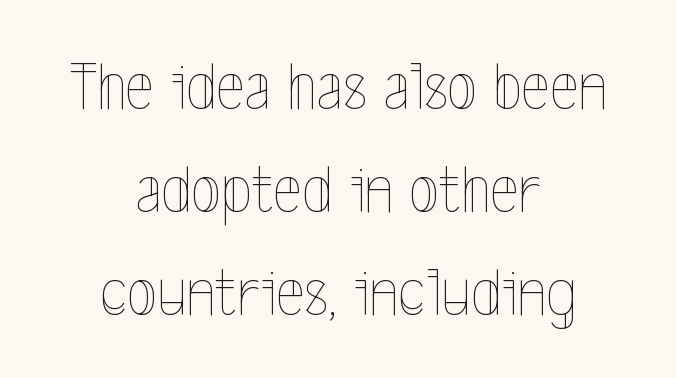
Rows of type keep a routine distance in the vertical direction. Quick note: not italic, upright. Character widths vary here, with narrow letters taking less room than wide ones. Tracking here is standard; glyphs follow each other at the usual distance. Underlining? Definitely not there. One-word summary of the alignment: center.
